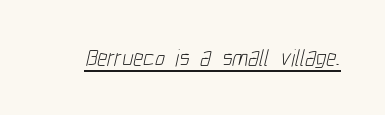
Underlining? Definitely there. The weight tops out at a normal text grade. Does extra space separate the letters? No, they use regular spacing.
